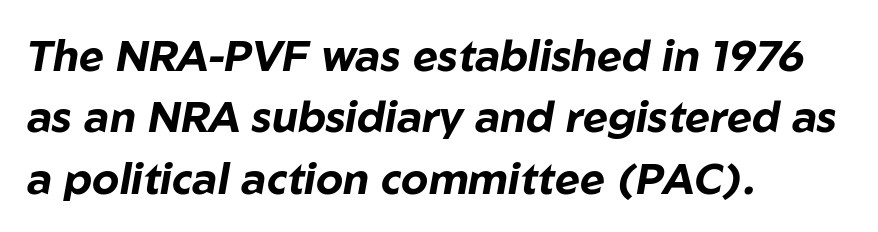
The image shows 43 px bold type, italic (leaning right); set left-aligned, normal line spacing (1.43x), normal letter spacing, not underlined; low stroke contrast and a medium x-height.
